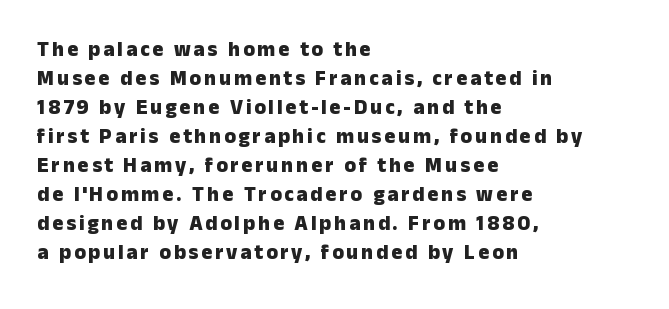
{"italic": "no", "bold": "yes", "underline": "no", "align": "left", "line_spacing": "normal", "line_spacing_ratio": 1.38, "glyph_px": 21}
